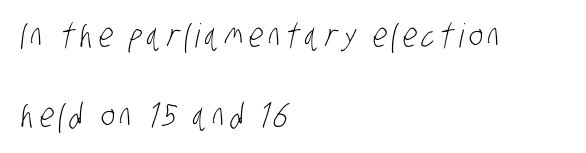
Reading down the block, your eye returns to a fixed left position each line. Grotesque or geometric, the face here clearly has no serifs. Is there much room between lines? Yes — plenty of vertical air separates them. A bare baseline throughout the passage. Weight: regular or lighter.
